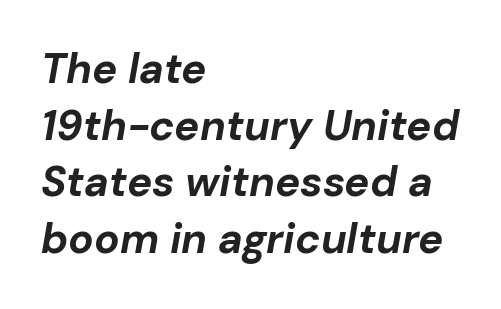
Q: Is the text bold? A: Yes.
Q: Is the text italic (slanted)? A: Yes, it leans right by about 10 degrees.
Q: Is the text underlined? A: No.
Q: How is the paragraph aligned? A: Left-aligned.
Q: Is the spacing between letters normal or unusually wide? A: Normal.
Q: Is the spacing between lines tight, normal or loose? A: Normal.
Q: Width (condensed, normal, or wide)? A: Normal.
Q: Stroke contrast? A: Low.
Q: x-height? A: Medium.
Q: Monospaced? A: No.
